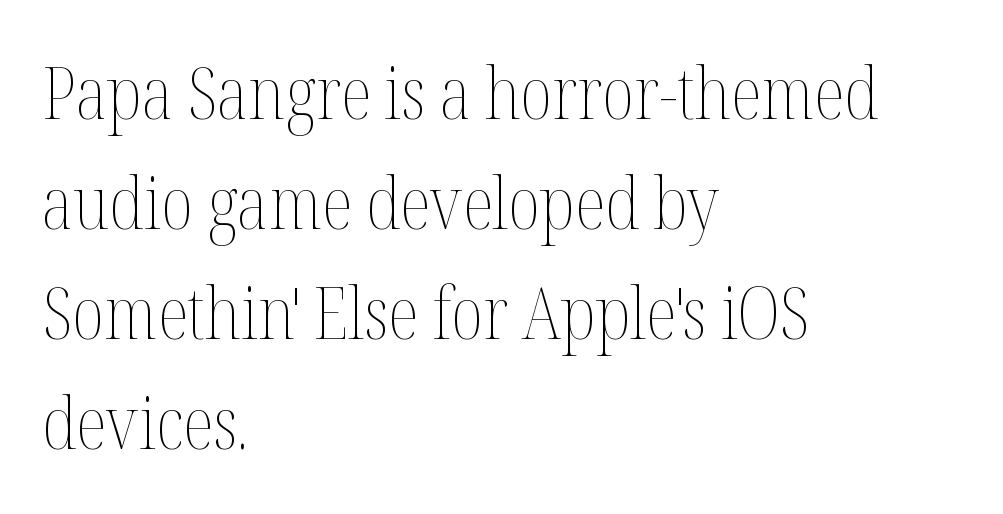
Q: Is the text bold? A: No.
Q: Is the text italic (slanted)? A: No, it is upright.
Q: Is the text underlined? A: No.
Q: How is the paragraph aligned? A: Left-aligned.
Q: Is the spacing between letters normal or unusually wide? A: Normal.
Q: Is the spacing between lines tight, normal or loose? A: Normal.
Q: Width (condensed, normal, or wide)? A: Condensed.
Q: Stroke contrast? A: Medium.
Q: x-height? A: Medium.
Q: Monospaced? A: No.
